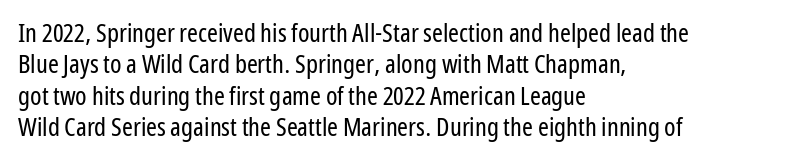
Q: Is the text bold? A: No.
Q: Is the text italic (slanted)? A: No, it is upright.
Q: Is the text underlined? A: No.
Q: How is the paragraph aligned? A: Left-aligned.
Q: Is the spacing between letters normal or unusually wide? A: Normal.
